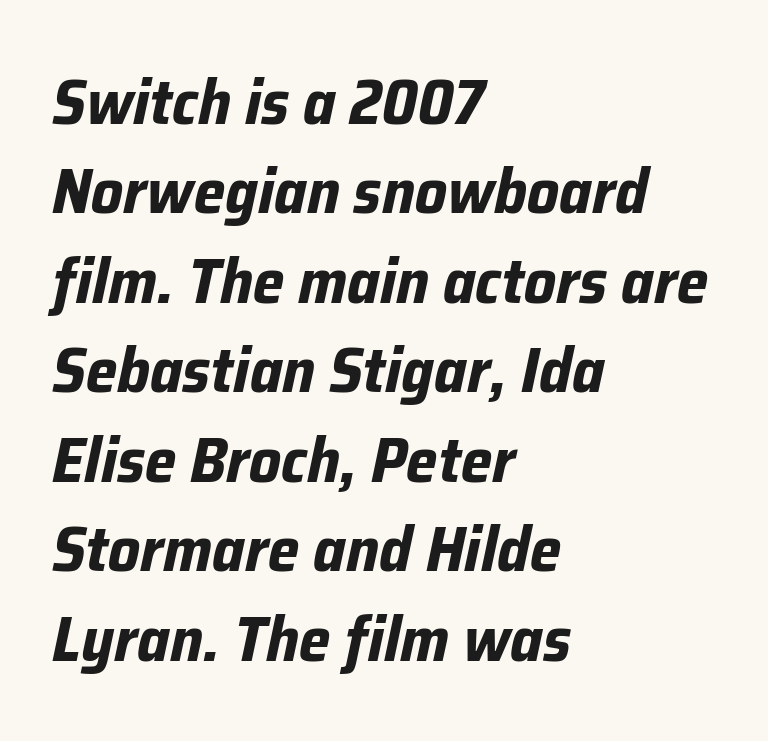
Compared with an ordinary text face, these strokes are far heavier — a full bold. These lines keep a tight, regular rhythm from letter to letter. Proportional: the letters do not fall into vertical columns. The ragged edge is on the right, which tells us the setting is flush left. The zone under the glyphs is completely vacant.
